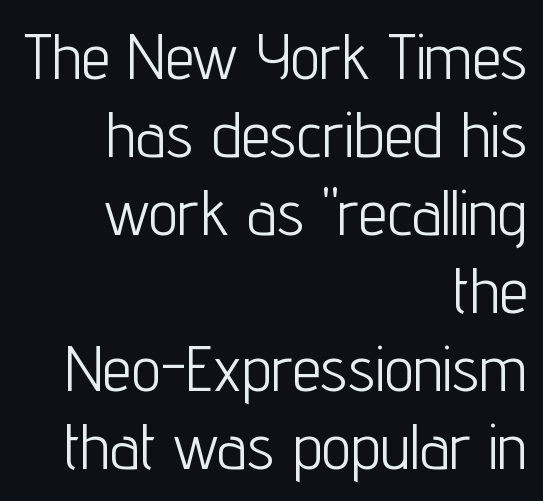
The passage shown is typed in a proportional face where columns would drift. Bold? No — there's no thickening of the strokes. This sample is right-justified, so line beginnings fall wherever the words allow. These lines keep a tight, regular rhythm from letter to letter. A typesetter would label this face a sans.
